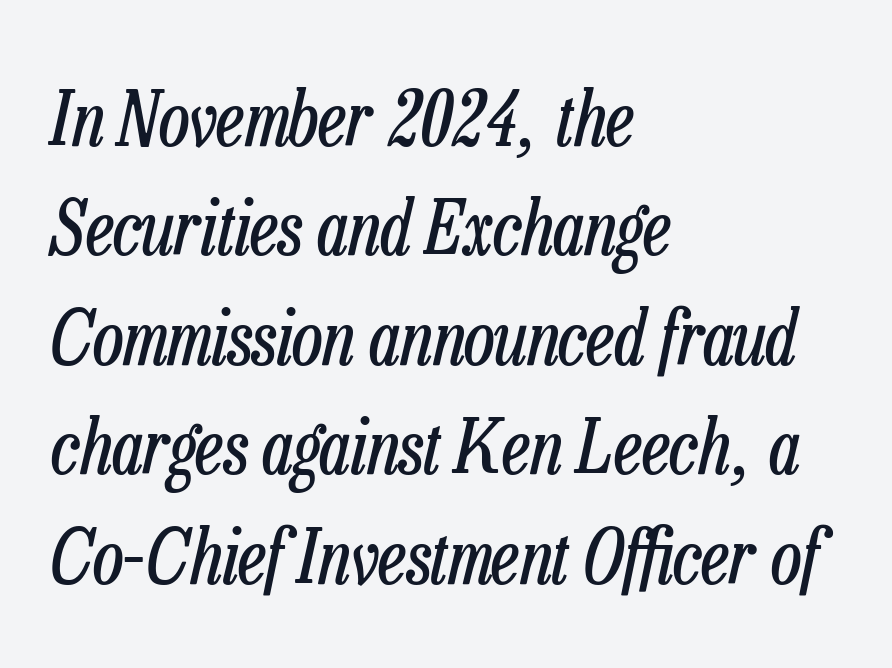
Notice how descenders clear the ascenders below comfortably — that's standard leading. Summary of weight: not heavy and not bold. This is oblique type, the kind used for emphasis or titles. One-word summary of the alignment: left.
